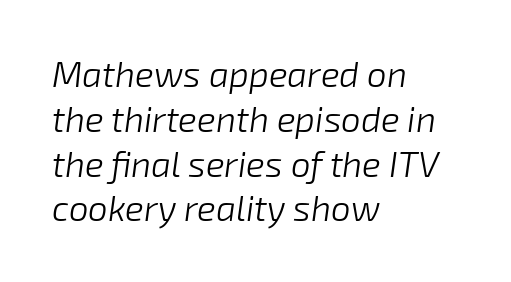
{"italic": "yes", "lean": "right", "slant_degrees": 8, "bold": "no", "weight": "light", "width": "normal", "stroke_contrast": "low", "x_height": "medium", "monospaced": "no", "underline": "no", "align": "left", "line_spacing": "normal", "line_spacing_ratio": 1.28, "letter_spacing": "normal", "letter_spacing_em": 0.0, "glyph_px": 35}
